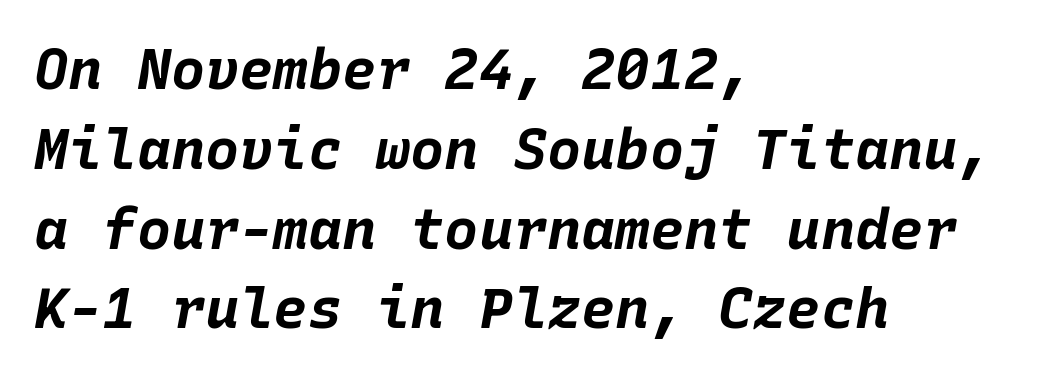
The image shows 57 px bold type, italic (leaning right), monospaced; set left-aligned, normal line spacing (1.4x), normal letter spacing, not underlined; low stroke contrast and a large x-height.
